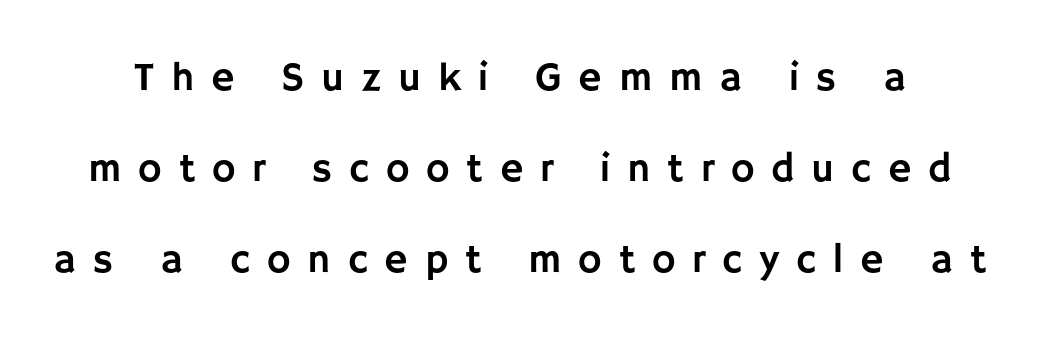
Do the characters align in a grid? No, the font is proportional. Anything drawn beneath the words? Only blank space. The horizontal fit of the characters is loose and conspicuously gappy. The leading is generous, giving the passage an open texture. Do the letters lean? They stand straight. These lines are composed in type without serifs.
